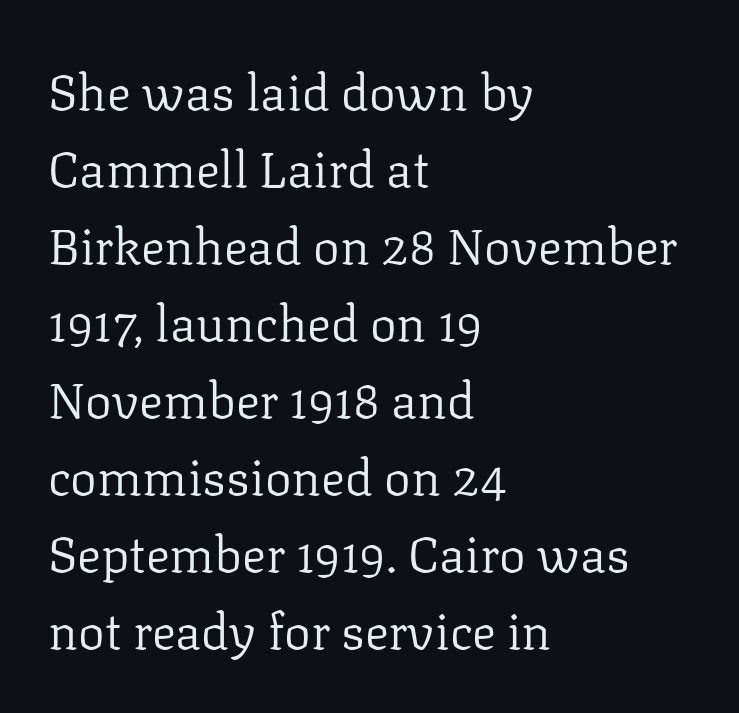
Small tapered or slab feet sit at the stroke ends, so this counts as serif. Casual observation: everything's shoved over to the left. In terms of posture, this sample is upright. Summary of weight: not heavy and not bold.
